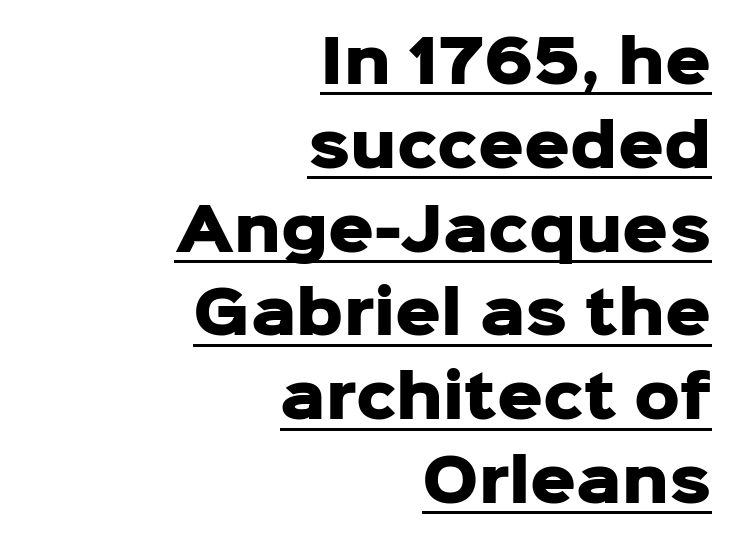
Q: Is the text bold? A: Yes.
Q: Is the text italic (slanted)? A: No, it is upright.
Q: Is the typeface a serif or a sans-serif typeface? A: Sans-serif.
Q: Is the text underlined? A: Yes.
Q: How is the paragraph aligned? A: Right-aligned.
Q: Is the spacing between letters normal or unusually wide? A: Normal.
Q: Is the spacing between lines tight, normal or loose? A: Normal.
Q: Width (condensed, normal, or wide)? A: Normal.
Q: Stroke contrast? A: Low.
Q: x-height? A: Medium.
Q: Monospaced? A: No.
